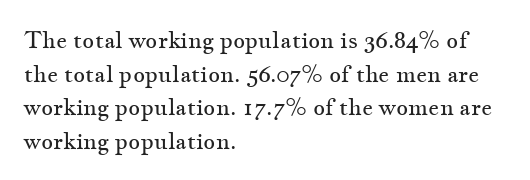
Q: Is the text bold? A: No.
Q: Is the text italic (slanted)? A: No, it is upright.
Q: Is the text underlined? A: No.
Q: How is the paragraph aligned? A: Left-aligned.
Q: Is the spacing between letters normal or unusually wide? A: Normal.
Q: Is the spacing between lines tight, normal or loose? A: Normal.
